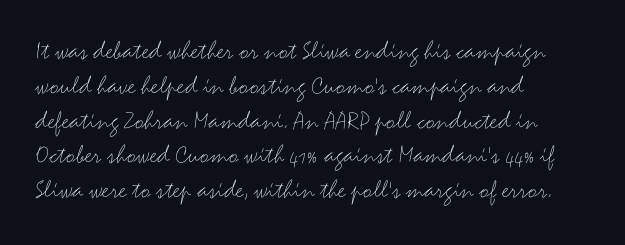
Q: Is the text bold? A: No.
Q: Is the text italic (slanted)? A: Yes.
Q: Is the text underlined? A: No.
Q: How is the paragraph aligned? A: Left-aligned.
Q: Is the spacing between letters normal or unusually wide? A: Normal.
Q: Is the spacing between lines tight, normal or loose? A: Normal.
